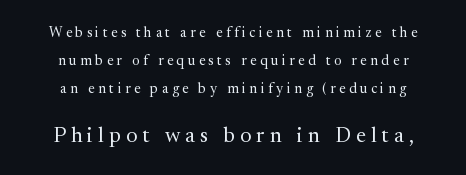
What's the leading like? Stretched, with rows far apart. Here the second block reads like a headline and the first like body copy. Beneath every word, the page is bare. Is this a heavy cut? Hardly; it is regular or lighter. You can tell it's not italic because the verticals are truly vertical. Each line is balanced around a shared central axis.
